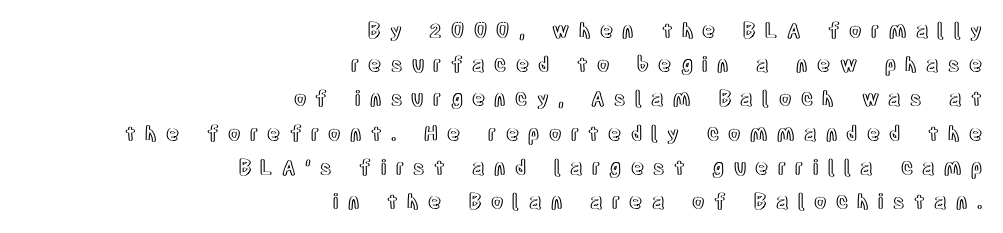
{"italic": "no", "underline": "no", "align": "right", "line_spacing_ratio": 1.71, "letter_spacing": "wide", "letter_spacing_em": 0.47, "glyph_px": 20}
